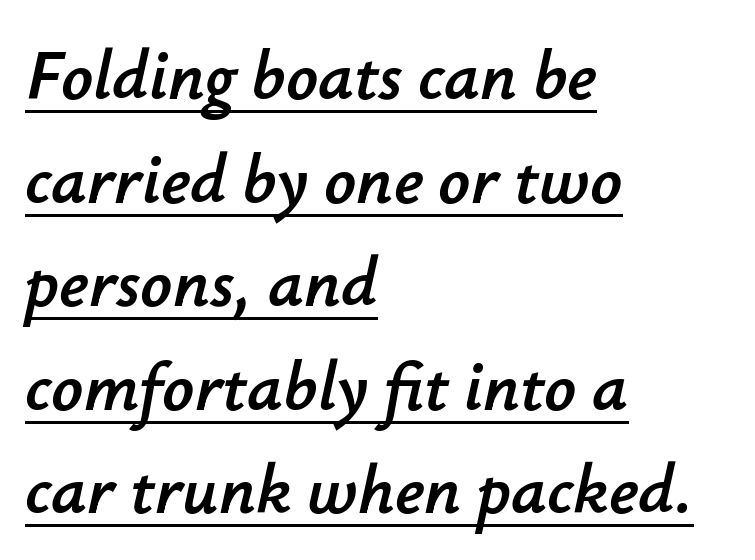
{"italic": "yes", "lean": "right", "slant_degrees": 12, "width": "normal", "stroke_contrast": "low", "x_height": "small", "monospaced": "no", "underline": "yes", "align": "left", "line_spacing": "normal", "line_spacing_ratio": 1.48, "letter_spacing": "normal", "letter_spacing_em": 0.0, "glyph_px": 70}
